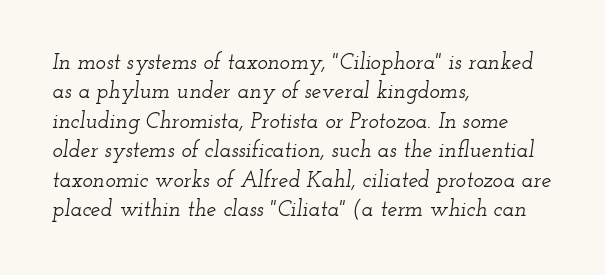
The image shows 22 px text type, italic (leaning right); set left-aligned, normal line spacing (1.34x), normal letter spacing, not underlined.
